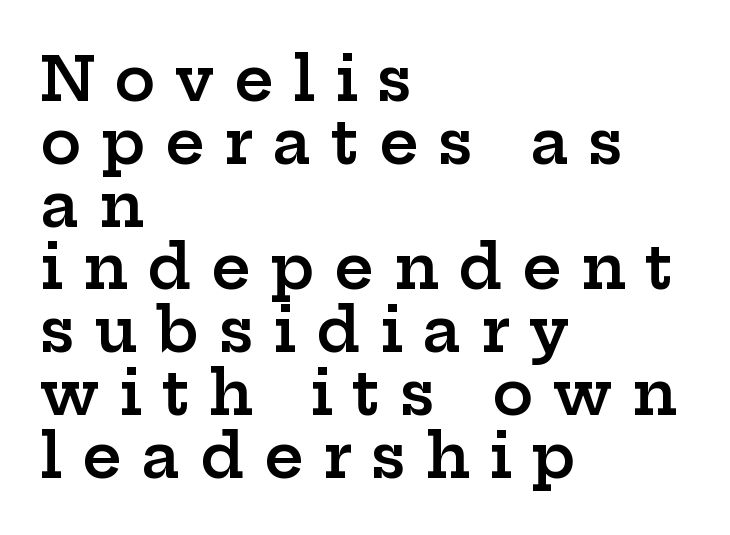
Q: Is the text bold? A: Semi-bold.
Q: Is the text italic (slanted)? A: No, it is upright.
Q: Is the typeface a serif or a sans-serif typeface? A: Serif.
Q: Is the text underlined? A: No.
Q: How is the paragraph aligned? A: Left-aligned.
Q: Is the spacing between letters normal or unusually wide? A: Unusually wide.
Q: Is the spacing between lines tight, normal or loose? A: Tight.
Q: Width (condensed, normal, or wide)? A: Wide.
Q: Stroke contrast? A: Low.
Q: x-height? A: Medium.
Q: Monospaced? A: No.
